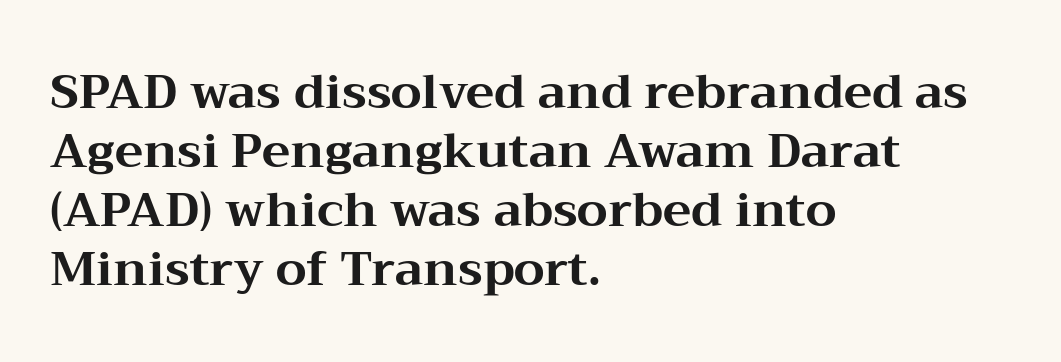
The image shows 48 px bold, wide serif type, upright; set left-aligned, line spacing 1.23x, normal letter spacing, not underlined; medium stroke contrast and a medium x-height.
